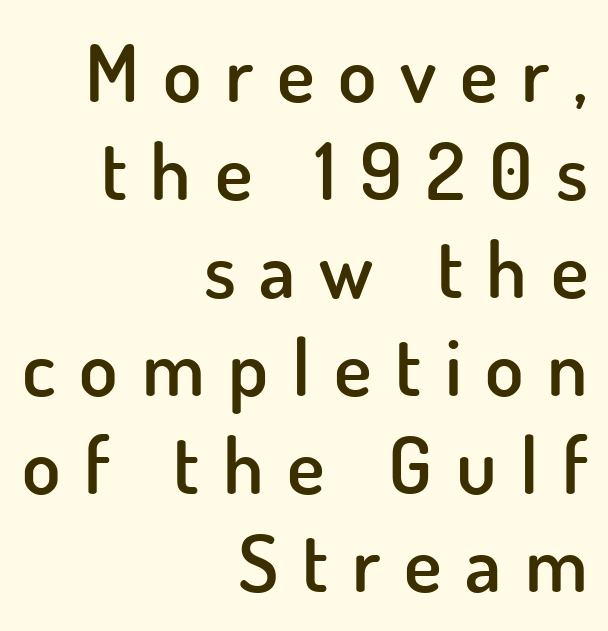
{"serif": "no", "italic": "no", "bold": "semi", "weight": "semibold", "width": "normal", "stroke_contrast": "low", "x_height": "small", "monospaced": "no", "underline": "no", "align": "right", "line_spacing_ratio": 1.24, "letter_spacing": "wide", "letter_spacing_em": 0.3, "glyph_px": 79}
